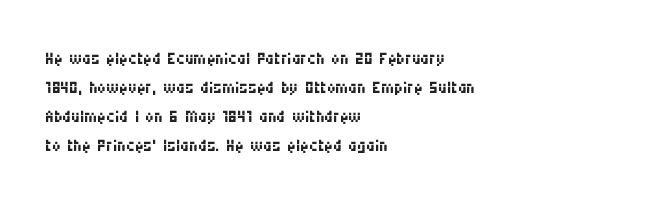
The image shows 24 px text type, upright; set left-aligned, line spacing 1.21x, normal letter spacing, not underlined.
